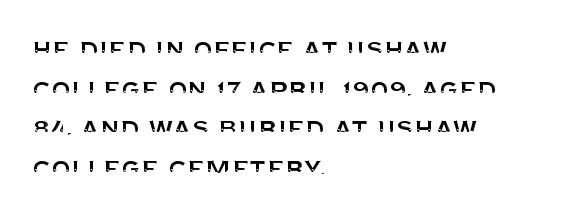
Characters remain perfectly vertical along every line. The letters sit at their default tracking, neither squeezed nor spread. The face used here is proportionally spaced, like ordinary book or web type. Evenly set lines give the paragraph a standard silhouette. Reading down the block, your eye returns to a fixed left position each line.
